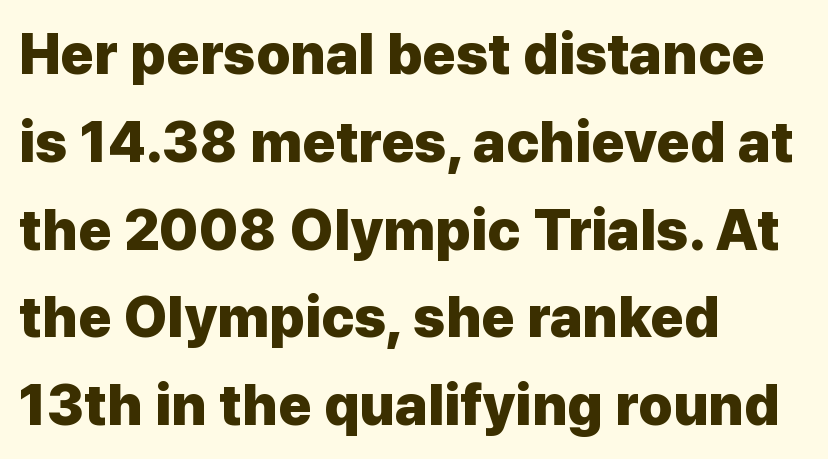
Characters remain perfectly vertical along every line. The type is set solid horizontally, with unmodified tracking. The setting favours the left margin, as ordinary paragraphs usually do. This rendering employs a face without finishing strokes, i.e., a sans-serif. Lines of text with bare space underneath.
